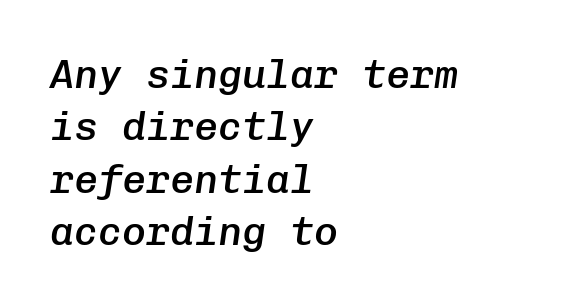
Q: Is the text bold? A: Semi-bold.
Q: Is the text italic (slanted)? A: Yes, it leans right by about 8 degrees.
Q: Is the text underlined? A: No.
Q: How is the paragraph aligned? A: Left-aligned.
Q: Is the spacing between letters normal or unusually wide? A: Normal.
Q: Is the spacing between lines tight, normal or loose? A: Normal.
Q: Width (condensed, normal, or wide)? A: Normal.
Q: Stroke contrast? A: Low.
Q: x-height? A: Medium.
Q: Monospaced? A: Yes.
